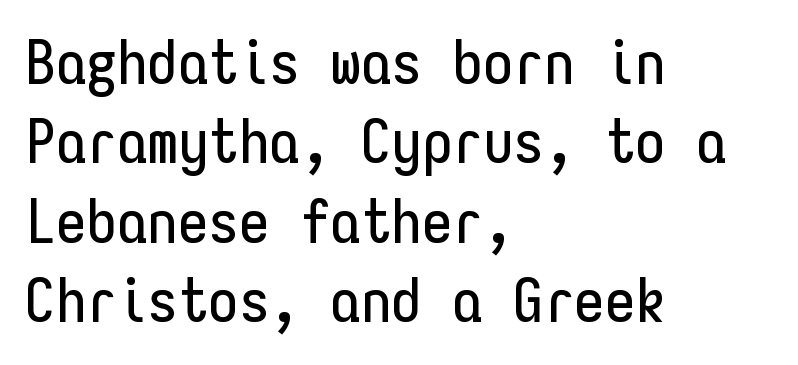
{"serif": "no", "italic": "no", "width": "condensed", "stroke_contrast": "low", "x_height": "medium", "monospaced": "yes", "underline": "no", "align": "left", "line_spacing": "normal", "line_spacing_ratio": 1.3, "letter_spacing": "normal", "letter_spacing_em": 0.0, "glyph_px": 61}
